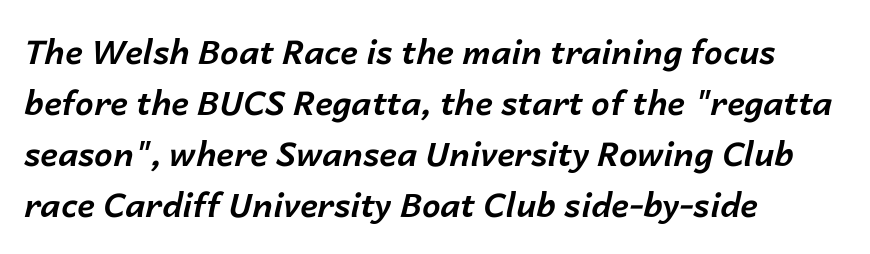
The image shows 33 px bold type, italic (leaning right); set left-aligned, normal line spacing (1.55x), normal letter spacing, not underlined; low stroke contrast and a medium x-height.
